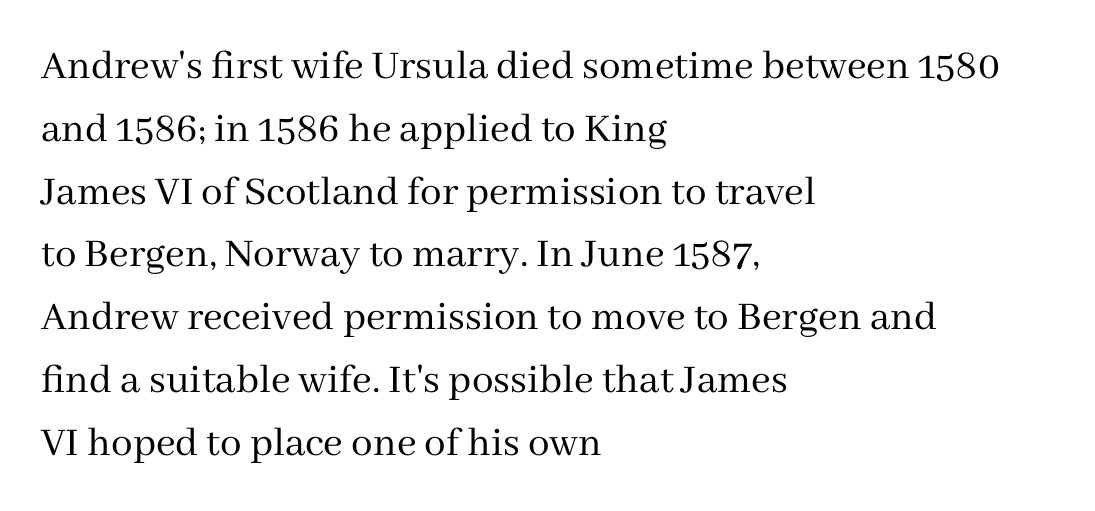
The image shows 43 px regular-weight serif type, upright; set left-aligned, normal line spacing (1.46x), normal letter spacing, not underlined; medium stroke contrast and a medium x-height.
